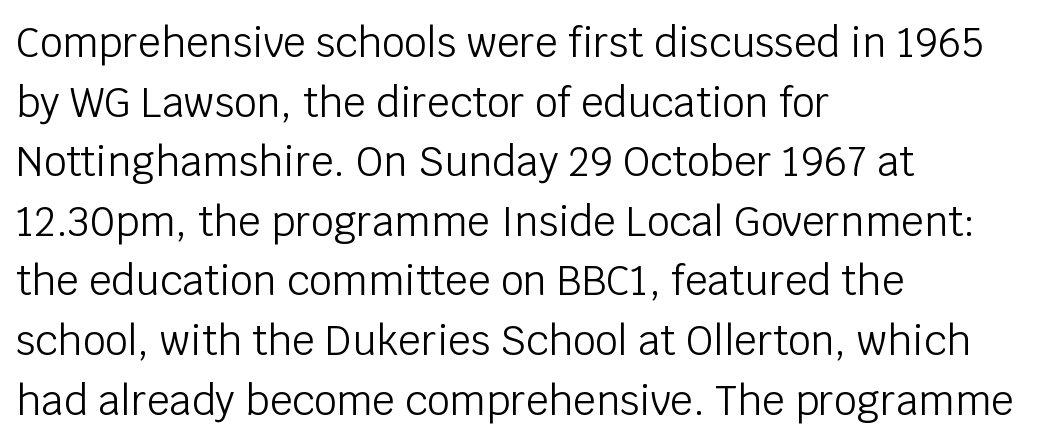
Character widths vary here, with narrow letters taking less room than wide ones. Nothing sits at the stroke ends, so this counts as sans-serif. These lines keep a tight, regular rhythm from letter to letter. Weight: not bold — regular or lighter.
